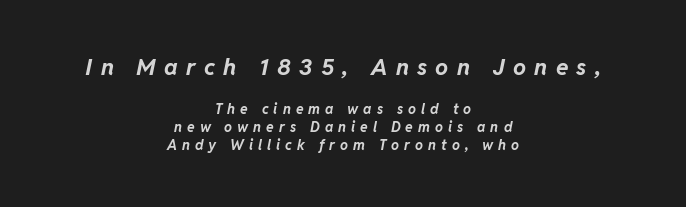
The whitespace from short lines is split evenly between both sides. Beneath every word, the page is bare. Rows of type keep a routine distance in the vertical direction. Heavy-handed strokes throughout: this text is bold. Does the bottom block carry the larger type? No, the top block does. Looking at the ascenders, they clearly lean.
